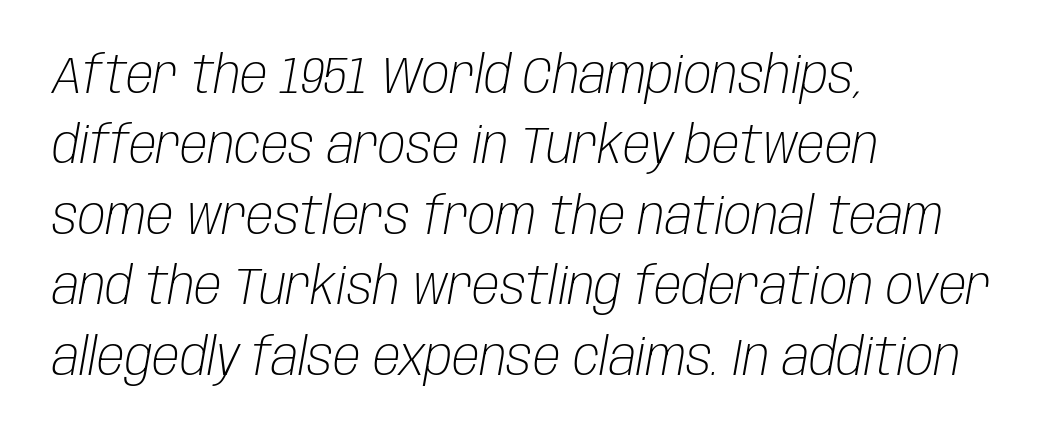
Stems and bowls with no extra thickness — not bold. Each row of text sits above clean, open space. Is the letter spacing exaggerated? No — it looks like the ordinary default. Where is the straight margin? On the left. Do the characters align in a grid? No, the font is proportional. Compared with typical paragraphs, the rows here are spaced about the same.
